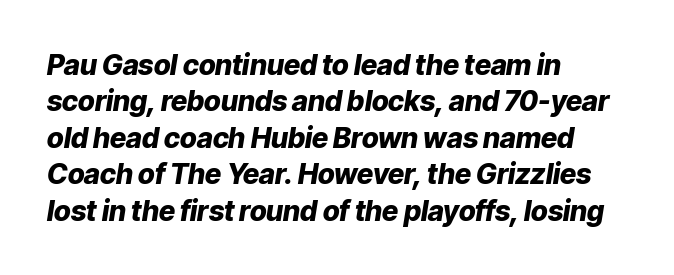
The face used here has the dense, thick strokes of a bold. A student would call this left alignment; a typographer would say flush left, rag right. A bare baseline throughout the passage. Look at the tracking — it's just the regular setting, nothing added. This is oblique type, the kind used for emphasis or titles.
